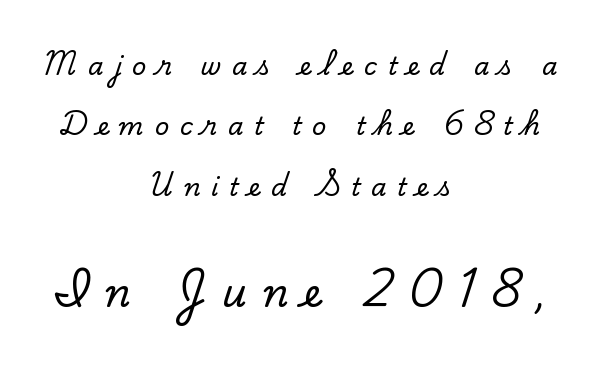
The image shows 38 px serif type; set centered, loose line spacing (2.42x), unusually wide letter spacing (+0.42 em), not underlined; the second (bottom) block is 1.52x larger; low stroke contrast and a small x-height.
